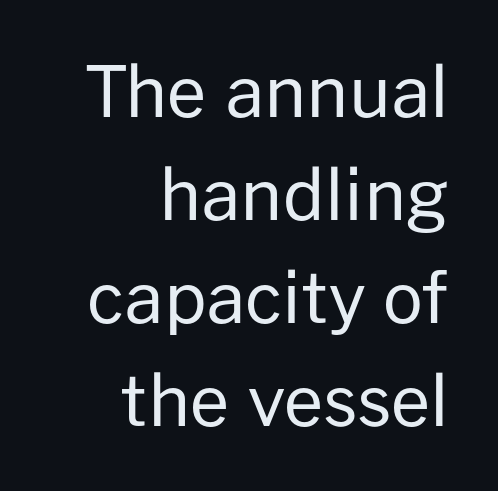
{"serif": "no", "italic": "no", "bold": "no", "weight": "regular", "width": "normal", "stroke_contrast": "low", "x_height": "medium", "monospaced": "no", "underline": "no", "align": "right", "line_spacing": "normal", "line_spacing_ratio": 1.47, "letter_spacing": "normal", "letter_spacing_em": 0.0, "glyph_px": 70}
